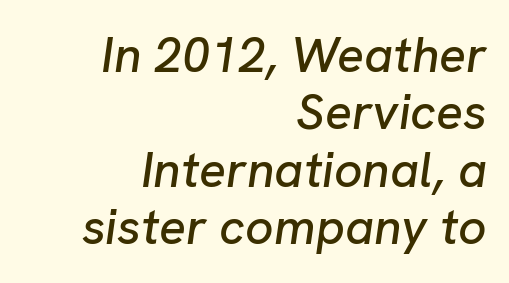
The image shows 50 px text type, italic (leaning right); set right-aligned, tight line spacing (1.15x), normal letter spacing, not underlined; low stroke contrast and a medium x-height.
